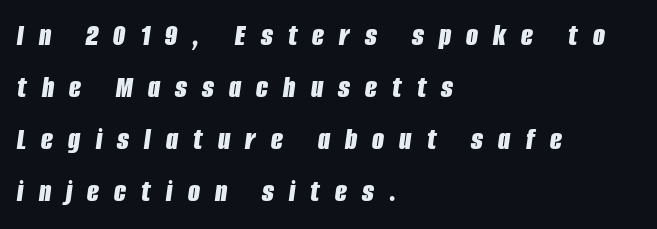
Q: Is the text bold? A: Yes.
Q: Is the text italic (slanted)? A: Yes, it leans right by about 8 degrees.
Q: Is the text underlined? A: No.
Q: How is the paragraph aligned? A: Left-aligned.
Q: Is the spacing between letters normal or unusually wide? A: Unusually wide.
Q: Is the spacing between lines tight, normal or loose? A: Normal.
Q: Width (condensed, normal, or wide)? A: Condensed.
Q: Stroke contrast? A: Low.
Q: x-height? A: Large.
Q: Monospaced? A: No.
